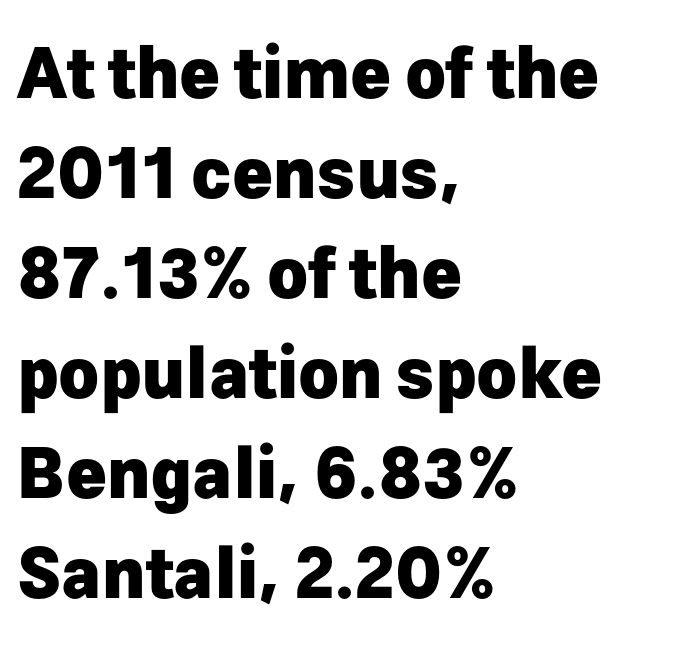
Honestly, the letter spacing is just normal — you wouldn't notice it. Descenders hang freely into open space. The glyphs in this specimen are sans serif. Reading down the block, your eye returns to a fixed left position each line. The lettering stays uniformly vertical, giving the passage a roman look. How heavy is the stroke? Heavy — this is a bold.
